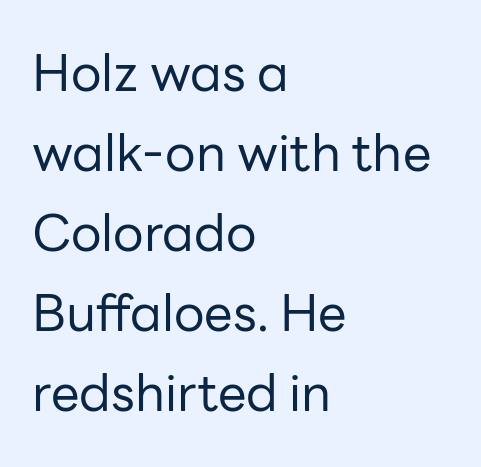
Q: Is the text bold? A: No.
Q: Is the text italic (slanted)? A: No, it is upright.
Q: Is the typeface a serif or a sans-serif typeface? A: Sans-serif.
Q: Is the text underlined? A: No.
Q: How is the paragraph aligned? A: Left-aligned.
Q: Is the spacing between letters normal or unusually wide? A: Normal.
Q: Is the spacing between lines tight, normal or loose? A: Normal.
Q: Width (condensed, normal, or wide)? A: Normal.
Q: Stroke contrast? A: Low.
Q: x-height? A: Medium.
Q: Monospaced? A: No.
